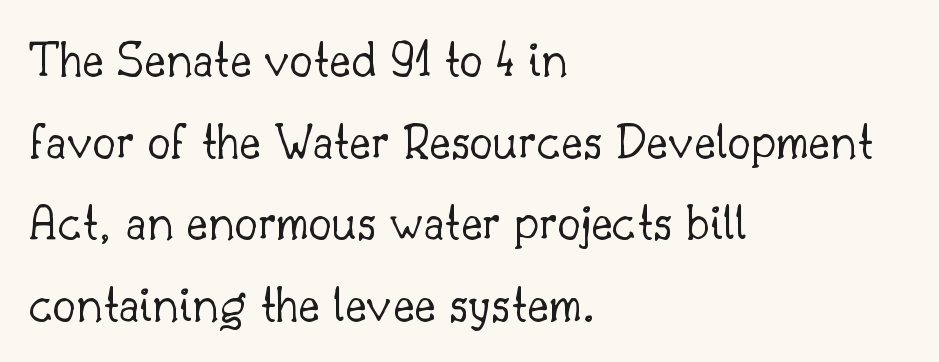
Q: Is the text bold? A: No.
Q: Is the text italic (slanted)? A: No, it is upright.
Q: Is the text underlined? A: No.
Q: How is the paragraph aligned? A: Left-aligned.
Q: Is the spacing between letters normal or unusually wide? A: Normal.
Q: Is the spacing between lines tight, normal or loose? A: Normal.
Q: Width (condensed, normal, or wide)? A: Normal.
Q: Stroke contrast? A: Low.
Q: x-height? A: Small.
Q: Monospaced? A: No.
